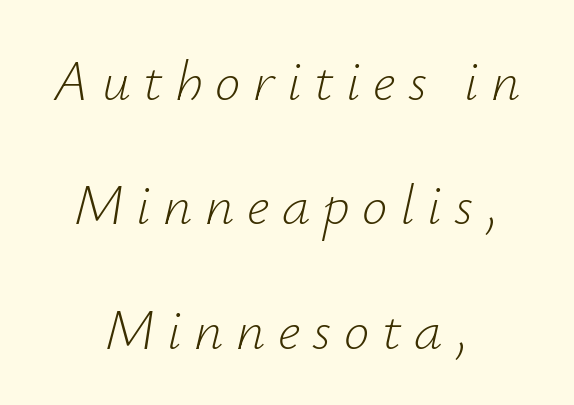
{"italic": "yes", "lean": "right", "slant_degrees": 12, "bold": "no", "weight": "light", "width": "normal", "stroke_contrast": "low", "x_height": "small", "monospaced": "no", "underline": "no", "align": "center", "line_spacing": "loose", "line_spacing_ratio": 2.18, "letter_spacing": "wide", "letter_spacing_em": 0.22, "glyph_px": 57}
